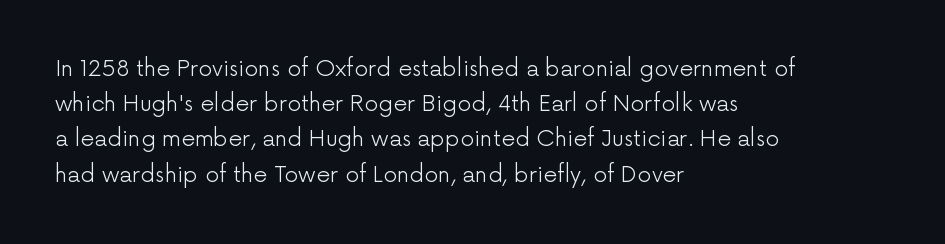
A quiet, ordinary-to-light weight characterises the typeface. Default kerning and tracking; the words read as compact shapes. These lines stack with their left ends in a neat column. The leading is moderate, giving the passage an even texture.
